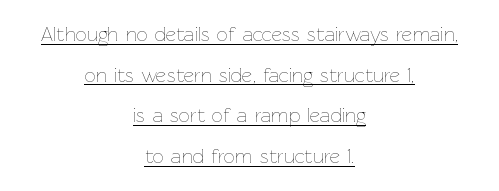
The image shows 20 px text type, upright; set centered, loose line spacing (2.03x), normal letter spacing, underlined.
